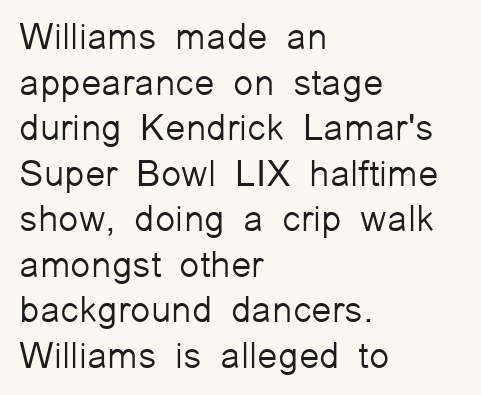
Q: Is the text bold? A: No.
Q: Is the text italic (slanted)? A: No, it is upright.
Q: Is the typeface a serif or a sans-serif typeface? A: Sans-serif.
Q: Is the text underlined? A: No.
Q: How is the paragraph aligned? A: Left-aligned.
Q: Is the spacing between letters normal or unusually wide? A: Normal.
Q: Width (condensed, normal, or wide)? A: Normal.
Q: Stroke contrast? A: Low.
Q: x-height? A: Medium.
Q: Monospaced? A: No.
